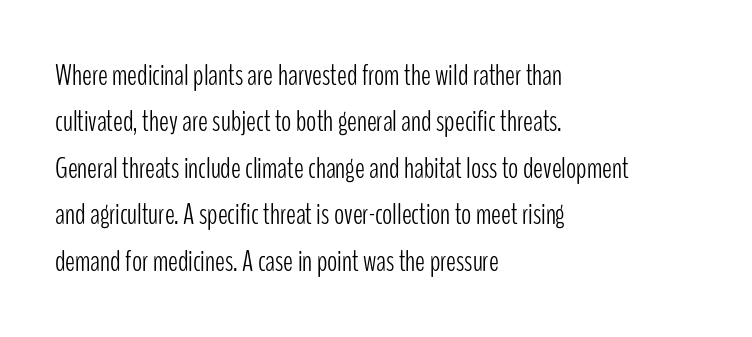
Q: Is the text bold? A: No.
Q: Is the text italic (slanted)? A: No, it is upright.
Q: Is the typeface a serif or a sans-serif typeface? A: Sans-serif.
Q: Is the text underlined? A: No.
Q: How is the paragraph aligned? A: Left-aligned.
Q: Is the spacing between letters normal or unusually wide? A: Normal.
Q: Is the spacing between lines tight, normal or loose? A: Normal.
Q: Width (condensed, normal, or wide)? A: Condensed.
Q: Stroke contrast? A: Low.
Q: x-height? A: Medium.
Q: Monospaced? A: No.
